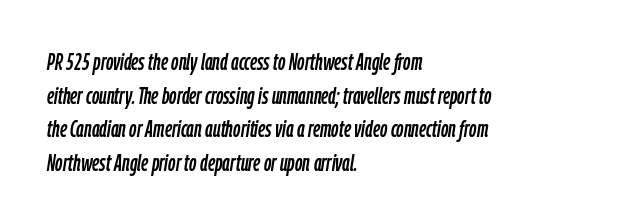
Q: Is the text italic (slanted)? A: Yes, it leans right by about 9 degrees.
Q: Is the text underlined? A: No.
Q: How is the paragraph aligned? A: Left-aligned.
Q: Is the spacing between letters normal or unusually wide? A: Normal.
Q: Is the spacing between lines tight, normal or loose? A: Normal.
